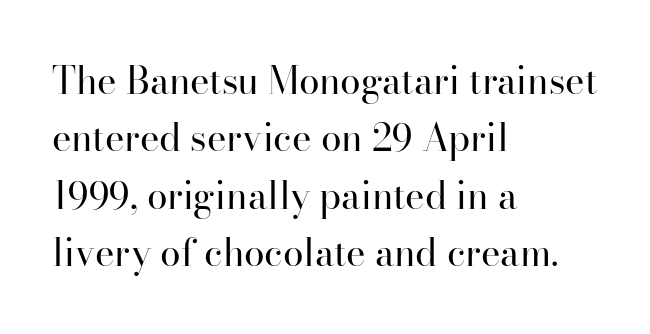
The passage shown stacks its lines at a standard gap. The letters advance in unequal steps, a hallmark of proportional type. Layout note: lines flush left. This is the regular roman posture of the typeface. Between one letter and the next there's only the usual sliver of space. Rule under the text: the space is simply empty.
